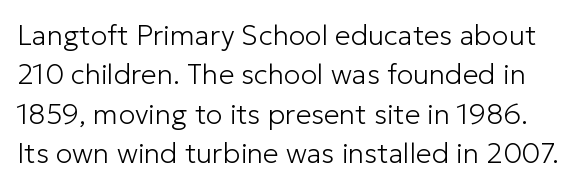
The image shows 28 px light sans-serif type, upright; set normal line spacing (1.41x), normal letter spacing, not underlined; low stroke contrast and a medium x-height.
